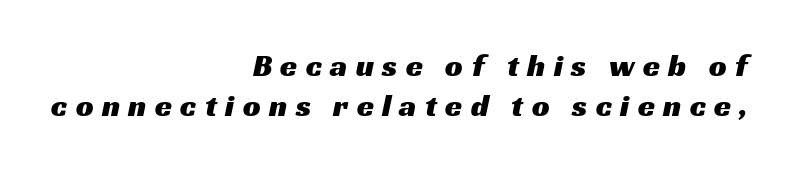
{"serif": "no", "width": "wide", "stroke_contrast": "medium", "x_height": "medium", "monospaced": "no", "underline": "no", "align": "right", "line_spacing": "normal", "line_spacing_ratio": 1.28, "letter_spacing": "wide", "letter_spacing_em": 0.27, "glyph_px": 31}
